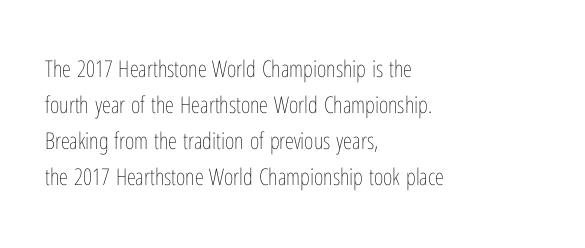
Nothing unusual about the tracking: characters are spaced as the font intends. The typesetter chose a ragged-right arrangement here. Vertical strokes here are truly vertical. In terms of leading, this rendering sits right in the middle.
